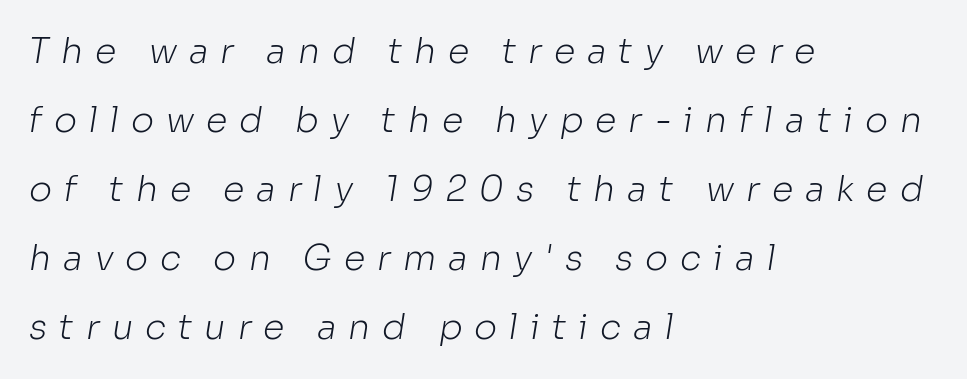
The image shows 35 px light sans-serif type; set left-aligned, loose line spacing (1.97x), unusually wide letter spacing (+0.34 em), not underlined; low stroke contrast and a medium x-height.
